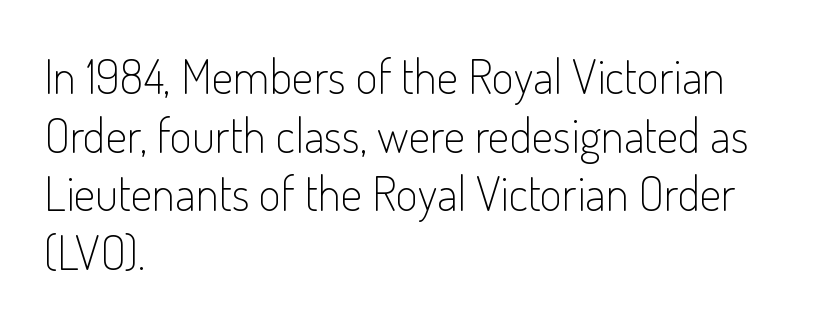
{"serif": "no", "italic": "no", "bold": "no", "weight": "light", "width": "condensed", "stroke_contrast": "low", "x_height": "small", "monospaced": "no", "underline": "no", "align": "left", "line_spacing_ratio": 1.22, "letter_spacing": "normal", "letter_spacing_em": 0.0, "glyph_px": 48}
